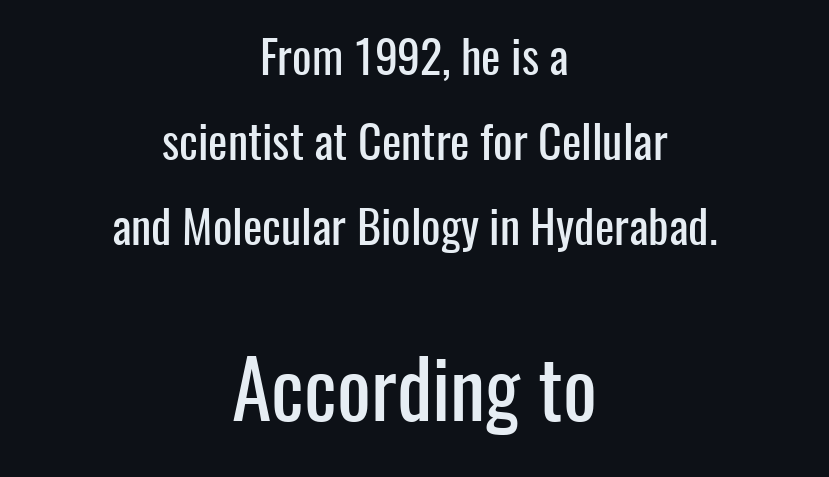
A typesetter would call this zero additional tracking. The more generous point size was reserved for the lower chunk. The letters carry no serifs — their stems end cleanly without finishing strokes. The passage shown is not underscored anywhere. The passage is arranged like a title page — every line centered.
